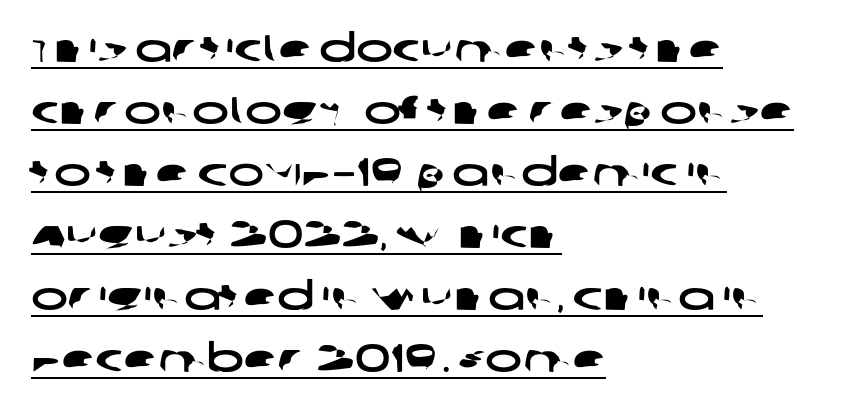
The image shows 39 px wide sans-serif type; set left-aligned, normal line spacing (1.59x), normal letter spacing, underlined; low stroke contrast and a large x-height.
